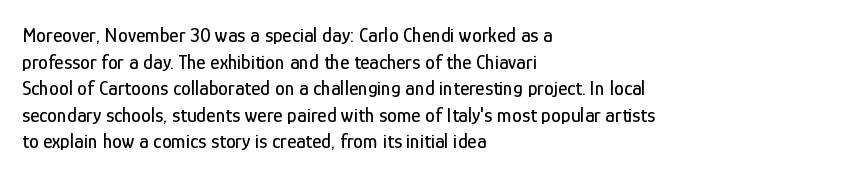
Q: Is the text italic (slanted)? A: No, it is upright.
Q: Is the text underlined? A: No.
Q: How is the paragraph aligned? A: Left-aligned.
Q: Is the spacing between letters normal or unusually wide? A: Normal.
Q: Is the spacing between lines tight, normal or loose? A: Normal.
